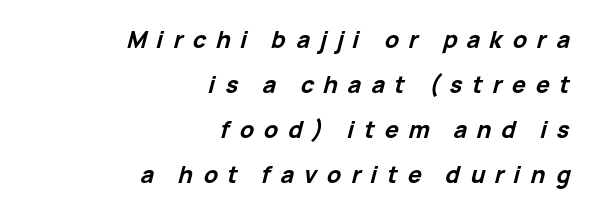
Q: Is the text bold? A: Yes.
Q: Is the text italic (slanted)? A: Yes, it leans right by about 15 degrees.
Q: Is the text underlined? A: No.
Q: How is the paragraph aligned? A: Right-aligned.
Q: Is the spacing between letters normal or unusually wide? A: Unusually wide.
Q: Is the spacing between lines tight, normal or loose? A: Loose.
